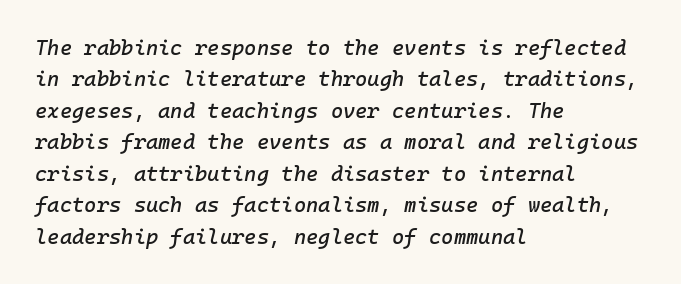
Would a proofreader flag this as italicized? Yes. Check under the words: just untouched page. No extra tracking has been applied to these lines. Line starts are locked; line ends wander. Regarding leading, the lines here are spaced in the standard way.
